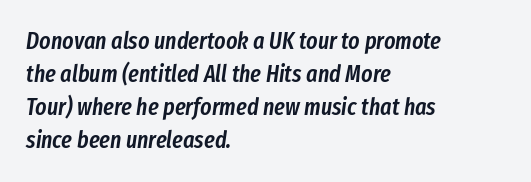
Is the type slanted? Yes — the strokes lean at a clear angle. Line spacing here is normal. Unmarked baselines from the first word to the last. The face used here is rendered with its standard letterfit. The paragraph has a hard left edge and a soft right edge.
